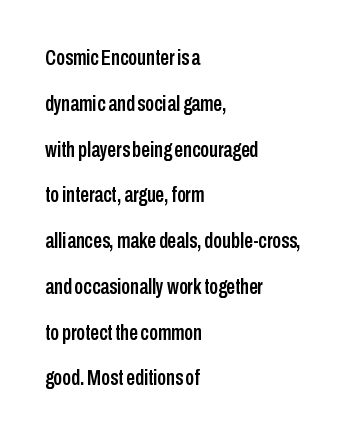
What's the leading like? Stretched, with rows far apart. The font's upright variant was chosen for this text. Glyph-to-glyph distance matches everyday printed text. Check under the words: just untouched page. Teacher's note: observe the even left margin — that is flush-left alignment.
